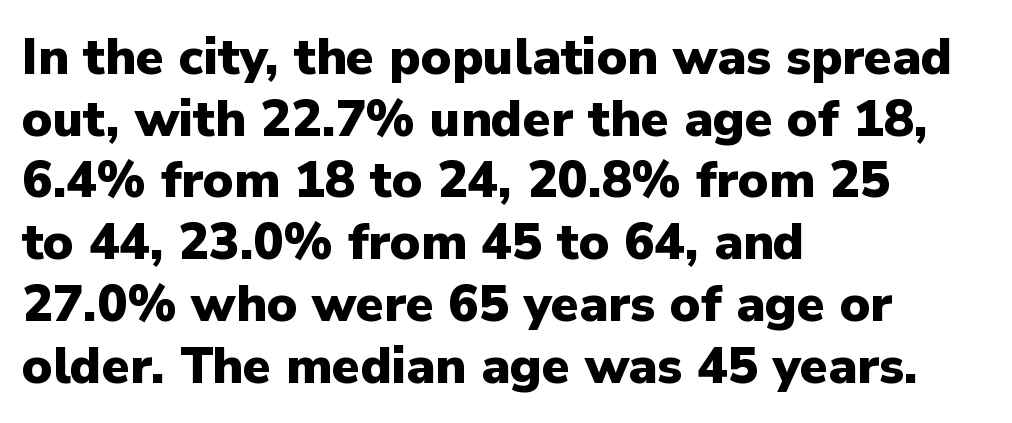
As a designer I'd log this as weight 700, bold. The designer went with a sans here, leaving each stem footless. This sample uses an upright cut, with every glyph sitting square on the baseline. Casual observation: everything's shoved over to the left. Varying glyph widths throughout — classic text-font behaviour.
